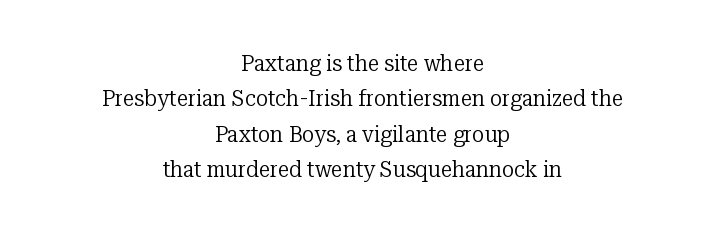
Every stem runs plumb, perpendicular to the baseline. Teacher's note: observe the equal gaps on both sides — that is centered alignment. Vertical stems look standard width or narrower in stroke. Tracking here is standard; glyphs follow each other at the usual distance.
